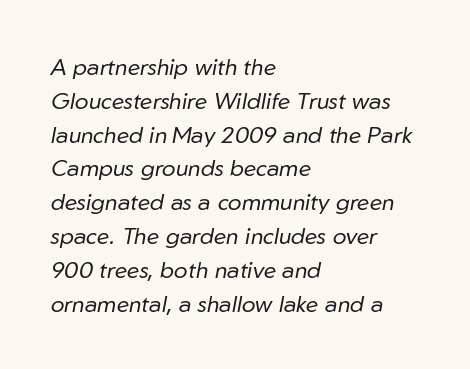
What stands out about the letter spacing? Nothing — it is the standard amount. The line-height multiplier appears to be the usual default. The rag falls on the right side of this text block. These glyphs show unthickened strokes, regular width or finer. Rule under the text: the space is simply empty.
